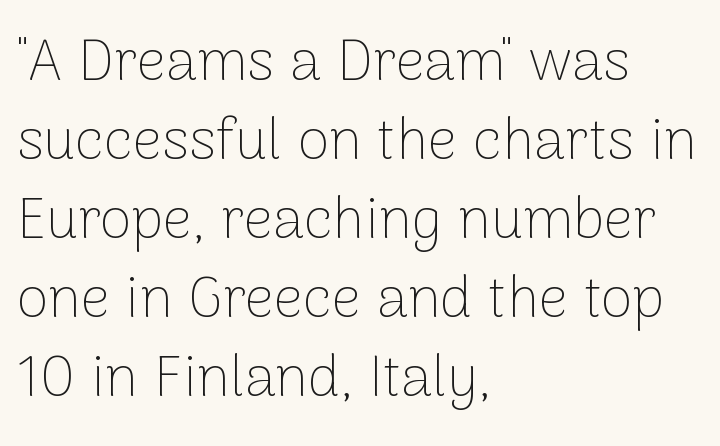
The image shows 58 px thin sans-serif type, upright; set left-aligned, normal line spacing (1.36x), normal letter spacing, not underlined; low stroke contrast and a medium x-height.
